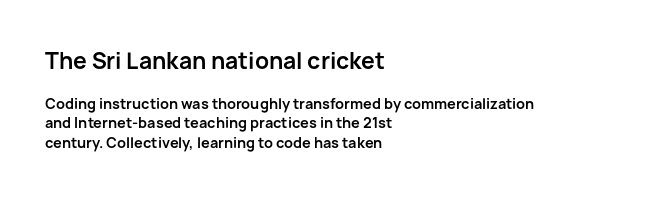
The image shows 22 px bold type, upright; set left-aligned, normal line spacing (1.41x), normal letter spacing, not underlined; the first (top) block is 1.57x larger.
